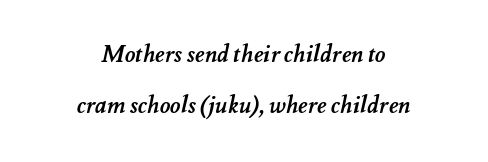
One-word summary of the alignment: center. The passage shown is not underscored anywhere. Emphasis by weight is at full strength: bold. Inter-character spacing is left at the font's built-in metrics. Horizontal bands of white between lines are thick stripes.
